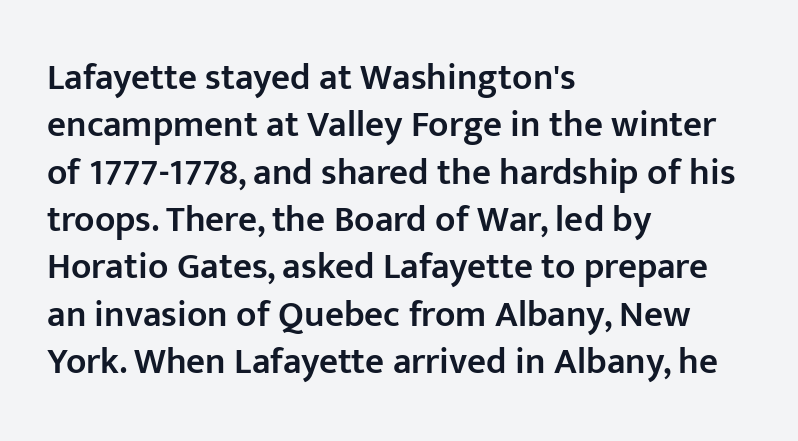
Q: Is the text bold? A: Semi-bold.
Q: Is the text italic (slanted)? A: No, it is upright.
Q: Is the typeface a serif or a sans-serif typeface? A: Sans-serif.
Q: Is the text underlined? A: No.
Q: How is the paragraph aligned? A: Left-aligned.
Q: Is the spacing between letters normal or unusually wide? A: Normal.
Q: Is the spacing between lines tight, normal or loose? A: Normal.
Q: Width (condensed, normal, or wide)? A: Normal.
Q: Stroke contrast? A: Low.
Q: x-height? A: Medium.
Q: Monospaced? A: No.
